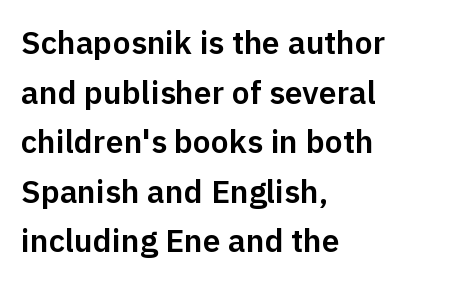
{"serif": "no", "italic": "no", "width": "normal", "stroke_contrast": "low", "x_height": "medium", "monospaced": "no", "underline": "no", "align": "left", "line_spacing": "normal", "line_spacing_ratio": 1.55, "letter_spacing": "normal", "letter_spacing_em": 0.0, "glyph_px": 32}
